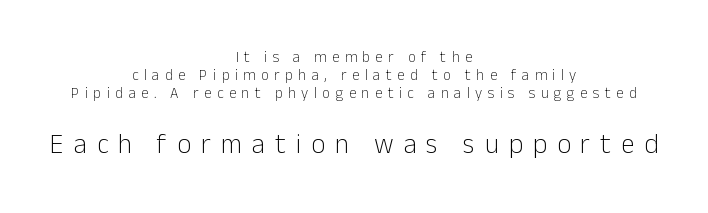
{"italic": "no", "bold": "no", "underline": "no", "align": "center", "line_spacing_ratio": 1.2, "letter_spacing": "wide", "letter_spacing_em": 0.37, "larger_block": "second", "size_ratio": 1.8, "glyph_px": 27}
